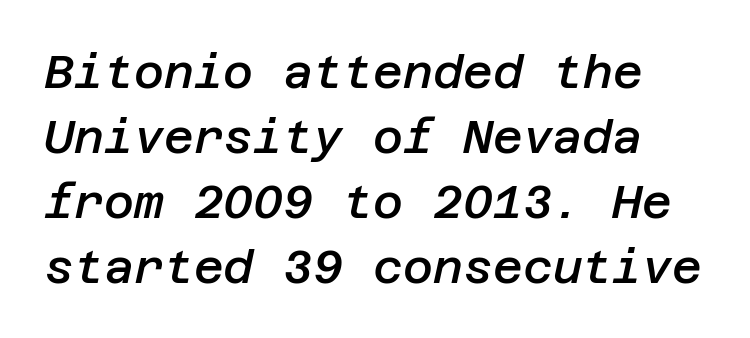
{"italic": "yes", "lean": "right", "slant_degrees": 12, "bold": "semi", "weight": "semibold", "width": "normal", "stroke_contrast": "low", "x_height": "large", "underline": "no", "line_spacing": "normal", "line_spacing_ratio": 1.41, "letter_spacing": "normal", "letter_spacing_em": 0.0, "glyph_px": 46}
